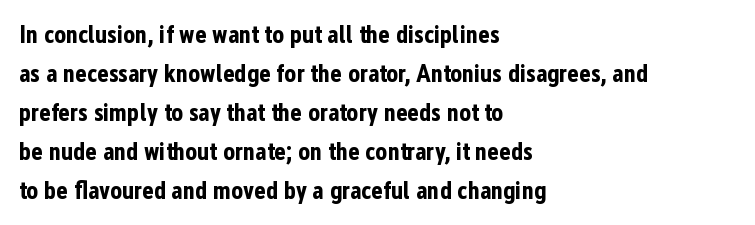
Q: Is the text bold? A: Yes.
Q: Is the text italic (slanted)? A: No, it is upright.
Q: Is the text underlined? A: No.
Q: How is the paragraph aligned? A: Left-aligned.
Q: Is the spacing between letters normal or unusually wide? A: Normal.
Q: Is the spacing between lines tight, normal or loose? A: Normal.
